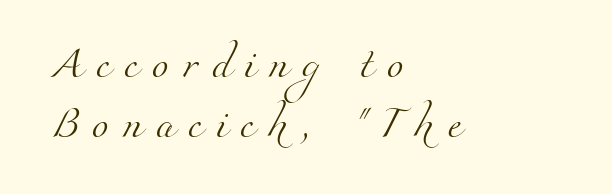
Q: Is the text bold? A: No.
Q: Is the typeface a serif or a sans-serif typeface? A: Serif.
Q: Is the text underlined? A: No.
Q: How is the paragraph aligned? A: Left-aligned.
Q: Is the spacing between letters normal or unusually wide? A: Unusually wide.
Q: Is the spacing between lines tight, normal or loose? A: Loose.
Q: Width (condensed, normal, or wide)? A: Normal.
Q: Stroke contrast? A: Medium.
Q: x-height? A: Small.
Q: Monospaced? A: No.
